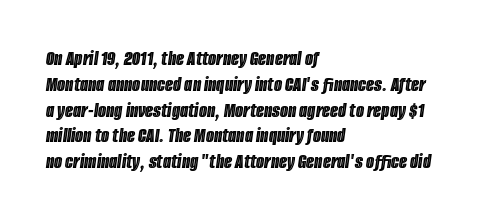
Q: Is the text italic (slanted)? A: Yes, it leans right by about 8 degrees.
Q: Is the text underlined? A: No.
Q: How is the paragraph aligned? A: Left-aligned.
Q: Is the spacing between letters normal or unusually wide? A: Normal.
